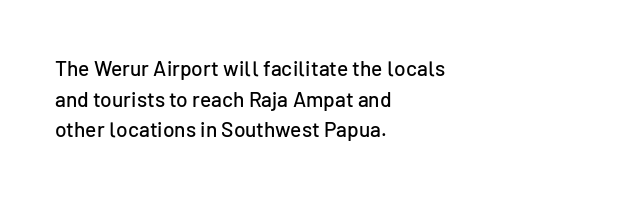
The image shows 21 px text type, upright; set left-aligned, normal line spacing (1.46x), normal letter spacing, not underlined.
